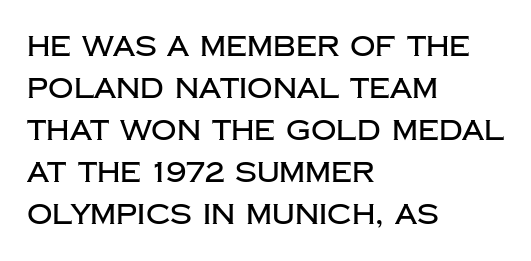
Q: Is the text italic (slanted)? A: No, it is upright.
Q: Is the typeface a serif or a sans-serif typeface? A: Sans-serif.
Q: Is the text underlined? A: No.
Q: How is the paragraph aligned? A: Left-aligned.
Q: Is the spacing between letters normal or unusually wide? A: Normal.
Q: Is the spacing between lines tight, normal or loose? A: Normal.
Q: Width (condensed, normal, or wide)? A: Normal.
Q: Stroke contrast? A: Low.
Q: x-height? A: Large.
Q: Monospaced? A: No.
